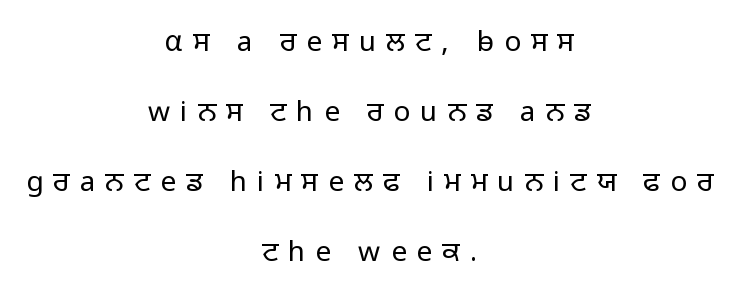
{"serif": "no", "italic": "no", "bold": "no", "weight": "light", "width": "normal", "stroke_contrast": "low", "x_height": "medium", "monospaced": "no", "underline": "no", "align": "center", "line_spacing": "loose", "line_spacing_ratio": 2.5, "letter_spacing": "wide", "letter_spacing_em": 0.36, "glyph_px": 28}
